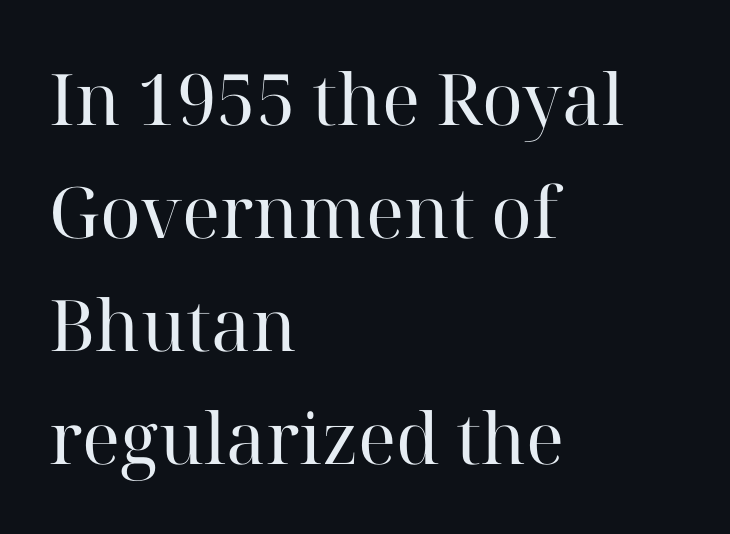
Tall strokes in this sample are plumb rather than angled. The passage shown is typed in a proportional face where columns would drift. These lines sit exactly where default settings would place them. Old-style or modern, the face here clearly has serifs. These glyphs show unthickened strokes, regular width or finer. What stands out about the letter spacing? Nothing — it is the standard amount.
